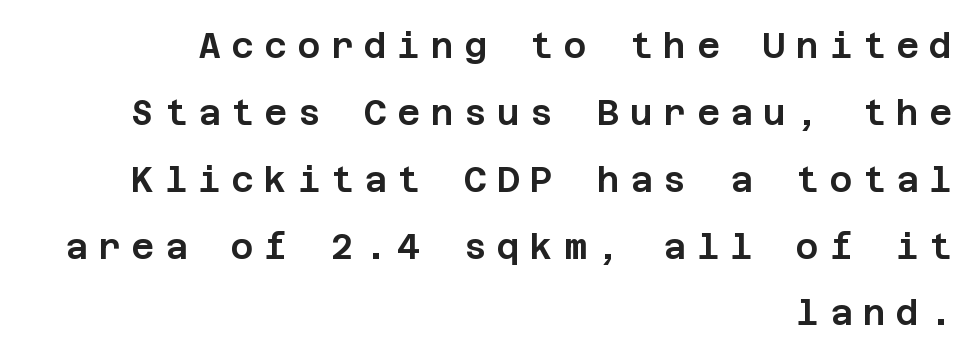
Anything drawn beneath the words? Only blank space. Rendered with straight, roman letterforms. Look at the bottom of the vertical strokes: they stop flat, with no serifs. The letterforms stand isolated, each surrounded by extra space.
